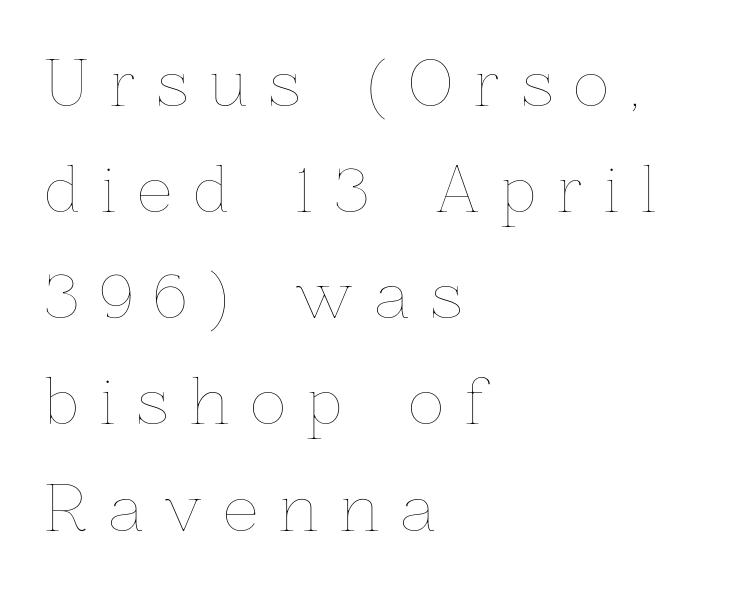
{"italic": "no", "bold": "no", "weight": "thin", "width": "normal", "stroke_contrast": "low", "x_height": "medium", "monospaced": "no", "underline": "no", "align": "left", "line_spacing_ratio": 1.74, "letter_spacing": "wide", "letter_spacing_em": 0.36, "glyph_px": 61}
